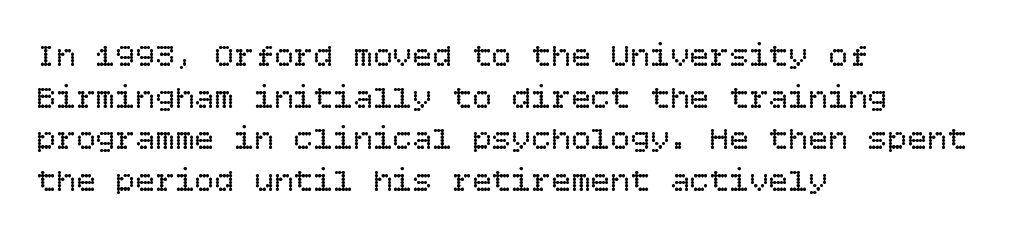
Casual observation: everything's shoved over to the left. Regarding leading, the lines here are spaced in the standard way. Ascenders rise straight up at ninety degrees. The strokes are not fattened; the text isn't bold. The rendering keeps characters at their native spacing. Beneath every word, the page is bare.
